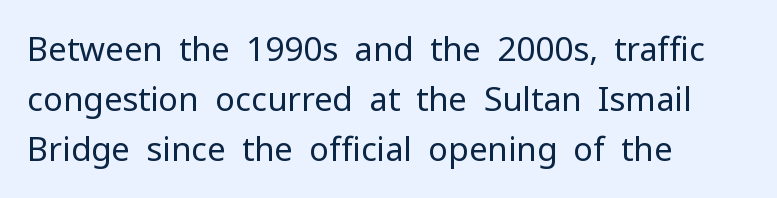
Q: Is the text bold? A: No.
Q: Is the text italic (slanted)? A: No, it is upright.
Q: Is the typeface a serif or a sans-serif typeface? A: Sans-serif.
Q: Is the text underlined? A: No.
Q: How is the paragraph aligned? A: Left-aligned.
Q: Is the spacing between letters normal or unusually wide? A: Normal.
Q: Is the spacing between lines tight, normal or loose? A: Normal.
Q: Width (condensed, normal, or wide)? A: Normal.
Q: Stroke contrast? A: Low.
Q: x-height? A: Medium.
Q: Monospaced? A: No.
